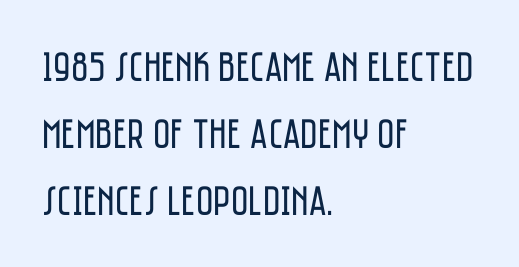
Q: Is the text bold? A: No.
Q: Is the text italic (slanted)? A: No, it is upright.
Q: Is the typeface a serif or a sans-serif typeface? A: Sans-serif.
Q: Is the text underlined? A: No.
Q: How is the paragraph aligned? A: Left-aligned.
Q: Is the spacing between letters normal or unusually wide? A: Normal.
Q: Is the spacing between lines tight, normal or loose? A: Normal.
Q: Width (condensed, normal, or wide)? A: Condensed.
Q: Stroke contrast? A: Low.
Q: x-height? A: Large.
Q: Monospaced? A: No.
